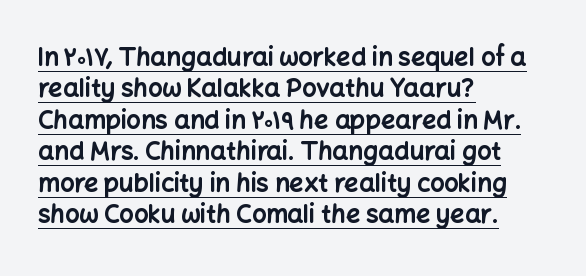
{"italic": "no", "bold": "yes", "underline": "yes", "align": "left", "line_spacing": "normal", "line_spacing_ratio": 1.26, "letter_spacing": "normal", "letter_spacing_em": 0.0, "glyph_px": 25}
